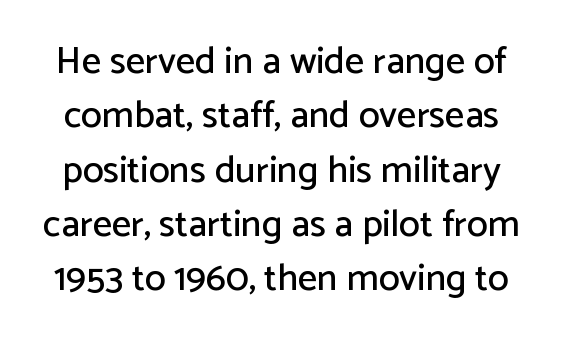
The image shows 38 px sans-serif type, upright; set normal line spacing (1.43x), normal letter spacing, not underlined; low stroke contrast and a medium x-height.
